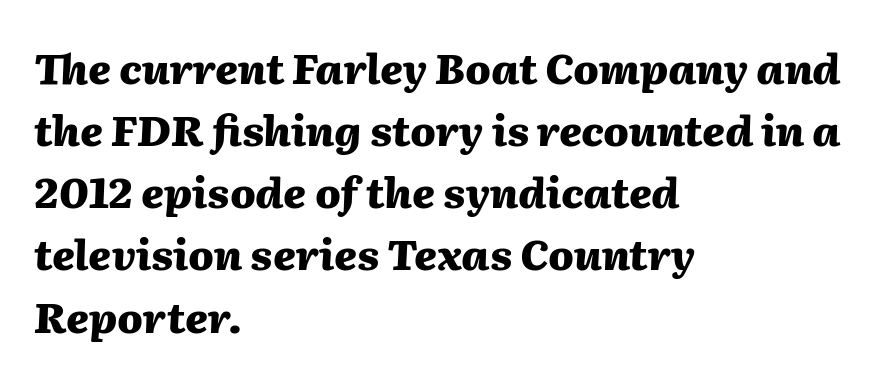
{"italic": "yes", "lean": "right", "slant_degrees": 2, "bold": "yes", "weight": "heavy", "width": "normal", "stroke_contrast": "medium", "x_height": "medium", "monospaced": "no", "underline": "no", "align": "left", "line_spacing": "normal", "line_spacing_ratio": 1.48, "letter_spacing": "normal", "letter_spacing_em": 0.0, "glyph_px": 42}
